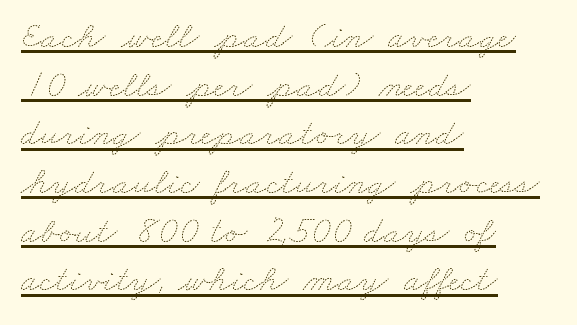
Q: Is the text bold? A: No.
Q: Is the text underlined? A: Yes.
Q: How is the paragraph aligned? A: Left-aligned.
Q: Is the spacing between letters normal or unusually wide? A: Normal.
Q: Is the spacing between lines tight, normal or loose? A: Normal.
Q: Width (condensed, normal, or wide)? A: Wide.
Q: Stroke contrast? A: Medium.
Q: x-height? A: Small.
Q: Monospaced? A: No.
